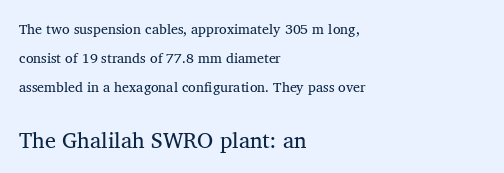
{"italic": "no", "bold": "no", "underline": "no", "align": "left", "line_spacing": "loose", "line_spacing_ratio": 2.08, "letter_spacing": "normal", "letter_spacing_em": 0.0, "larger_block": "second", "size_ratio": 1.57, "glyph_px": 22}
